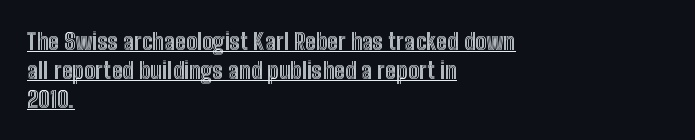
{"italic": "no", "underline": "yes", "align": "left", "line_spacing": "normal", "line_spacing_ratio": 1.26, "letter_spacing": "normal", "letter_spacing_em": 0.0, "glyph_px": 23}
